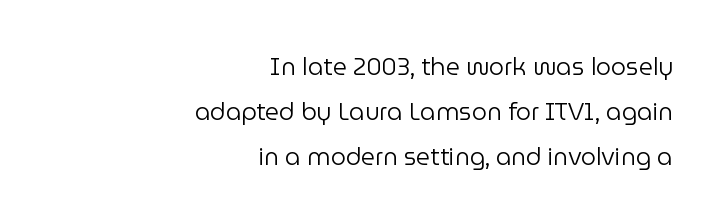
Q: Is the text bold? A: No.
Q: Is the text italic (slanted)? A: No, it is upright.
Q: Is the text underlined? A: No.
Q: How is the paragraph aligned? A: Right-aligned.
Q: Is the spacing between letters normal or unusually wide? A: Normal.
